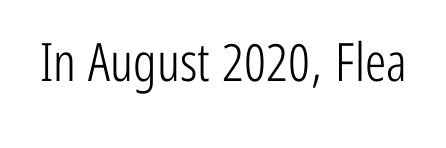
{"serif": "no", "italic": "no", "bold": "no", "weight": "light", "width": "condensed", "stroke_contrast": "low", "x_height": "medium", "monospaced": "no", "underline": "no", "letter_spacing": "normal", "letter_spacing_em": 0.0, "glyph_px": 53}
